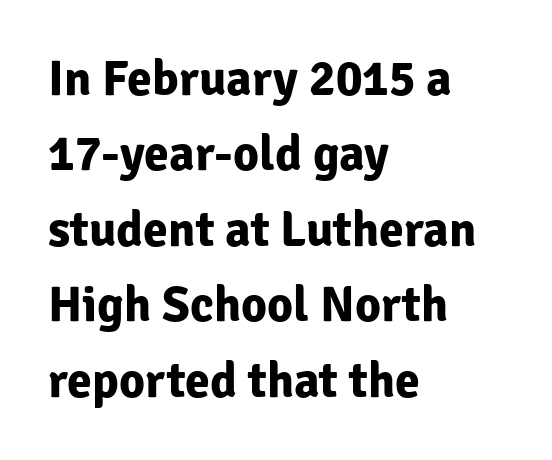
You could not count columns in this text — the font is proportionally spaced. Check where the strokes stop: nothing finishes them off — pure sans. Left-aligned paragraph, ragged on the right. Descenders are the only things crossing below the line. Caption: standard tracking, unaltered.
